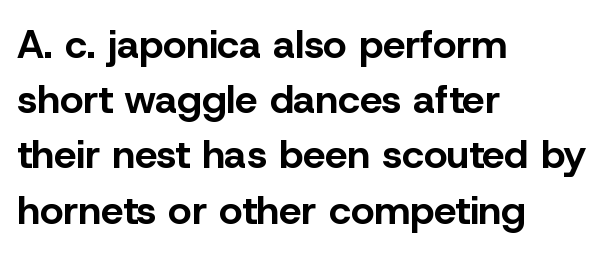
The image shows 40 px bold sans-serif type, upright; set left-aligned, normal line spacing (1.38x), normal letter spacing, not underlined; low stroke contrast and a medium x-height.
